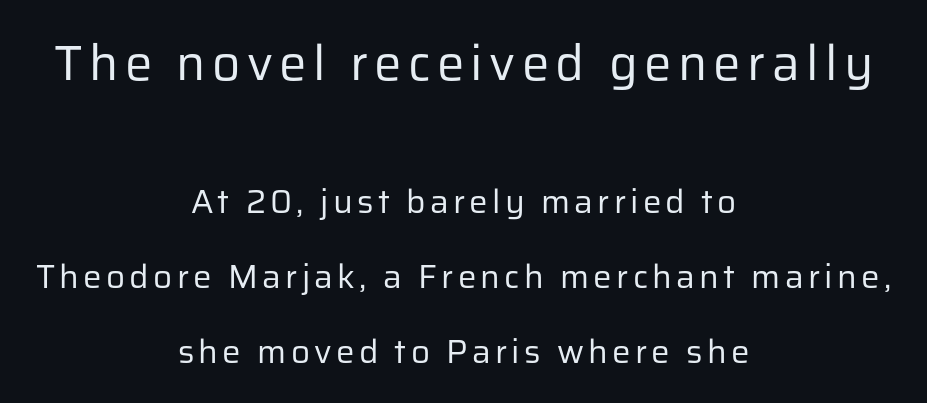
Q: Is the text bold? A: No.
Q: Is the text italic (slanted)? A: No, it is upright.
Q: Is the typeface a serif or a sans-serif typeface? A: Sans-serif.
Q: Is the text underlined? A: No.
Q: How is the paragraph aligned? A: Centered.
Q: Is the spacing between lines tight, normal or loose? A: Loose.
Q: Which block of text is set in a larger size, the first (top) or the second (bottom)? A: The first (top) one.
Q: Width (condensed, normal, or wide)? A: Normal.
Q: Stroke contrast? A: Low.
Q: x-height? A: Medium.
Q: Monospaced? A: No.
